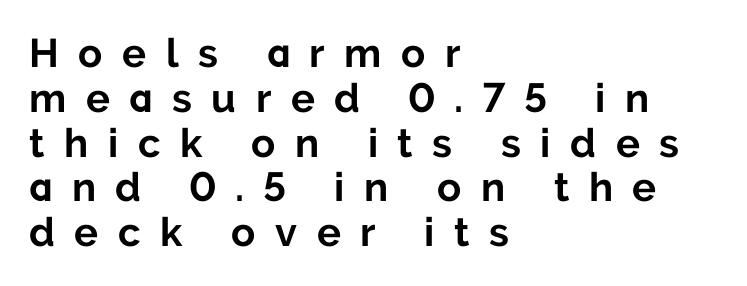
Q: Is the text bold? A: Yes.
Q: Is the text italic (slanted)? A: No, it is upright.
Q: Is the typeface a serif or a sans-serif typeface? A: Sans-serif.
Q: Is the text underlined? A: No.
Q: How is the paragraph aligned? A: Left-aligned.
Q: Is the spacing between letters normal or unusually wide? A: Unusually wide.
Q: Is the spacing between lines tight, normal or loose? A: Tight.
Q: Width (condensed, normal, or wide)? A: Normal.
Q: Stroke contrast? A: Low.
Q: x-height? A: Medium.
Q: Monospaced? A: No.
